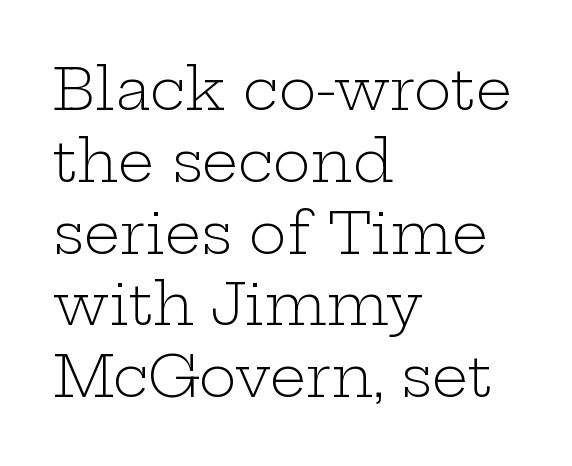
Q: Is the text bold? A: No.
Q: Is the text italic (slanted)? A: No, it is upright.
Q: Is the typeface a serif or a sans-serif typeface? A: Serif.
Q: Is the text underlined? A: No.
Q: How is the paragraph aligned? A: Left-aligned.
Q: Is the spacing between letters normal or unusually wide? A: Normal.
Q: Is the spacing between lines tight, normal or loose? A: Normal.
Q: Width (condensed, normal, or wide)? A: Wide.
Q: Stroke contrast? A: Low.
Q: x-height? A: Medium.
Q: Monospaced? A: No.
